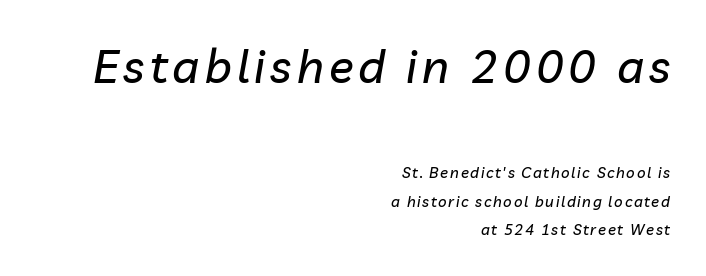
Quick note: interline space is abundant. No word sits above an underline. The letters are slanted; this is an italic face. The composition opens big and finishes small.
